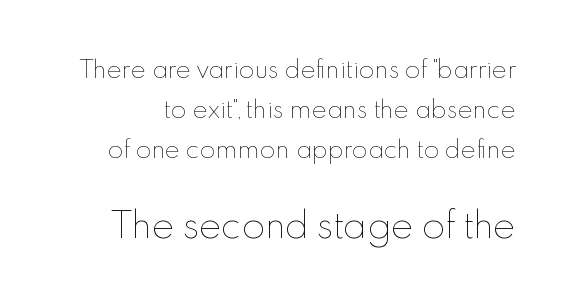
Q: Is the text bold? A: No.
Q: Is the text italic (slanted)? A: No, it is upright.
Q: Is the text underlined? A: No.
Q: Is the spacing between letters normal or unusually wide? A: Normal.
Q: Which block of text is set in a larger size, the first (top) or the second (bottom)? A: The second (bottom) one.
Q: Width (condensed, normal, or wide)? A: Normal.
Q: x-height? A: Small.
Q: Monospaced? A: No.
